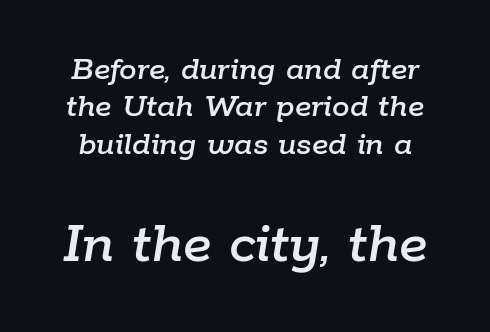
{"italic": "yes", "lean": "right", "slant_degrees": 9, "width": "normal", "stroke_contrast": "low", "x_height": "medium", "monospaced": "no", "underline": "no", "line_spacing": "tight", "line_spacing_ratio": 1.07, "letter_spacing": "normal", "letter_spacing_em": 0.0, "larger_block": "second", "size_ratio": 1.74, "glyph_px": 61}
